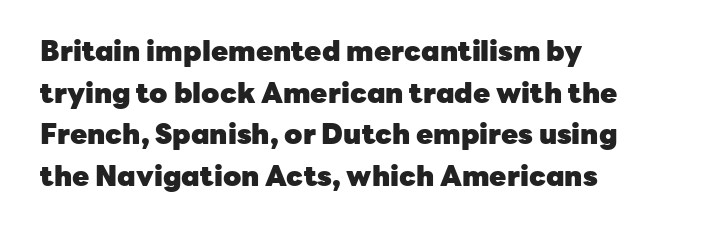
Q: Is the text bold? A: Yes.
Q: Is the text italic (slanted)? A: No, it is upright.
Q: Is the typeface a serif or a sans-serif typeface? A: Sans-serif.
Q: Is the text underlined? A: No.
Q: How is the paragraph aligned? A: Left-aligned.
Q: Is the spacing between letters normal or unusually wide? A: Normal.
Q: Is the spacing between lines tight, normal or loose? A: Normal.
Q: Width (condensed, normal, or wide)? A: Normal.
Q: Stroke contrast? A: Low.
Q: x-height? A: Medium.
Q: Monospaced? A: No.
